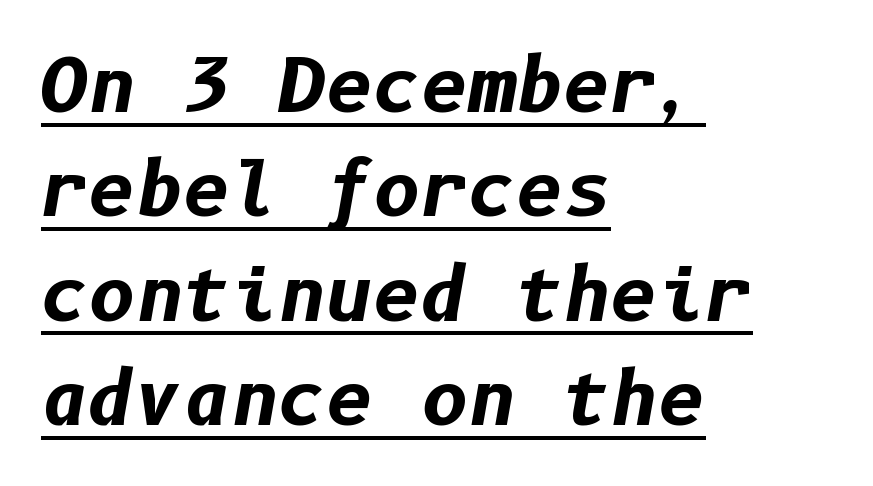
The image shows 73 px bold type, italic (leaning right); set left-aligned, normal line spacing (1.43x), normal letter spacing, underlined; low stroke contrast and a medium x-height.
